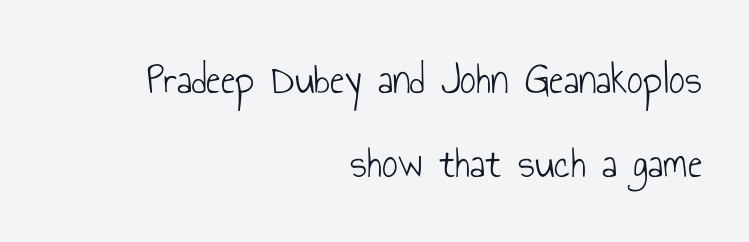
The image shows 44 px light, condensed sans-serif type, upright; set right-aligned, loose line spacing (1.9x), normal letter spacing, not underlined; low stroke contrast and a small x-height.
